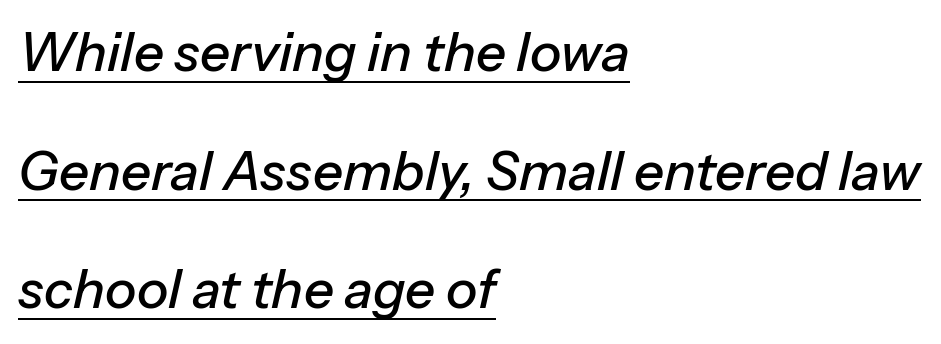
The passage shown has conventional tracking throughout. Decoration check: the copy is underlined. This sample has the flowing, uneven cadence of proportional lettering. Would a proofreader flag this as italicized? Yes.
